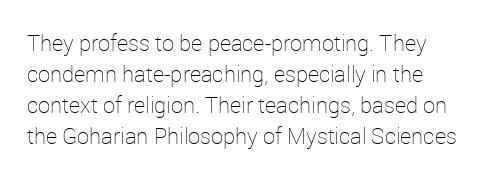
The image shows 22 px text type, upright; set left-aligned, normal line spacing (1.41x), normal letter spacing, not underlined.
